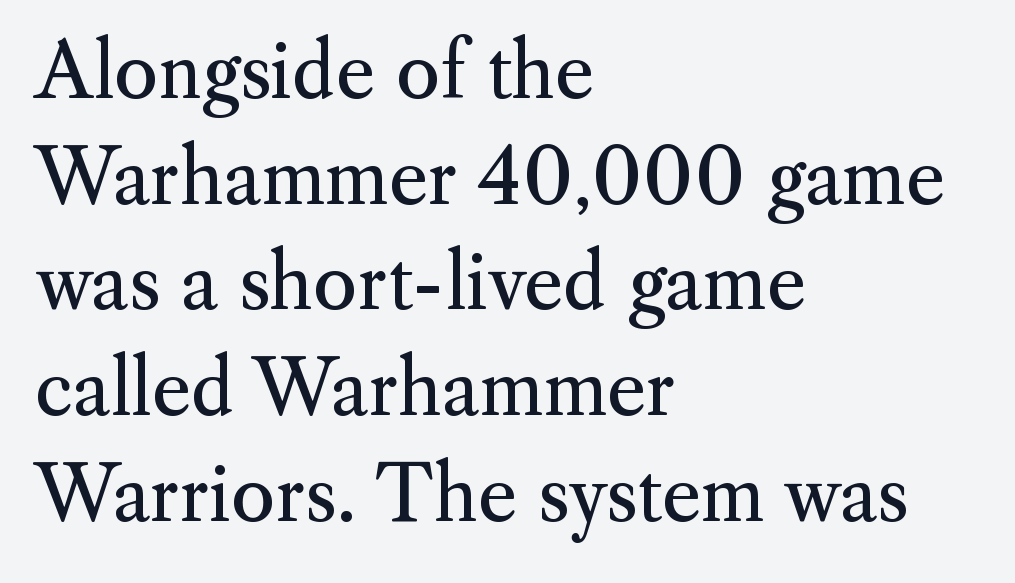
{"serif": "yes", "italic": "no", "bold": "no", "weight": "regular", "width": "normal", "stroke_contrast": "medium", "x_height": "small", "monospaced": "no", "underline": "no", "align": "left", "line_spacing": "normal", "line_spacing_ratio": 1.41, "letter_spacing": "normal", "letter_spacing_em": 0.0, "glyph_px": 75}
